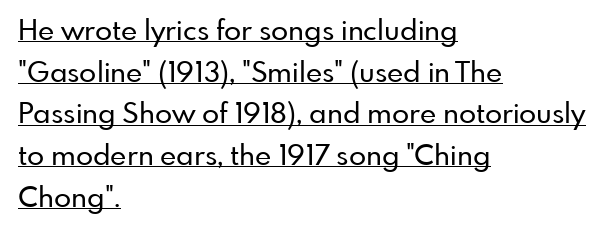
Each word holds together tightly as a unit, with standard inter-letter gaps. The rendering uses the underline text-decoration. The designer went with a sans here, leaving each stem footless. Posture: straight, roman, zero tilt. Rows of type keep a routine distance in the vertical direction.
